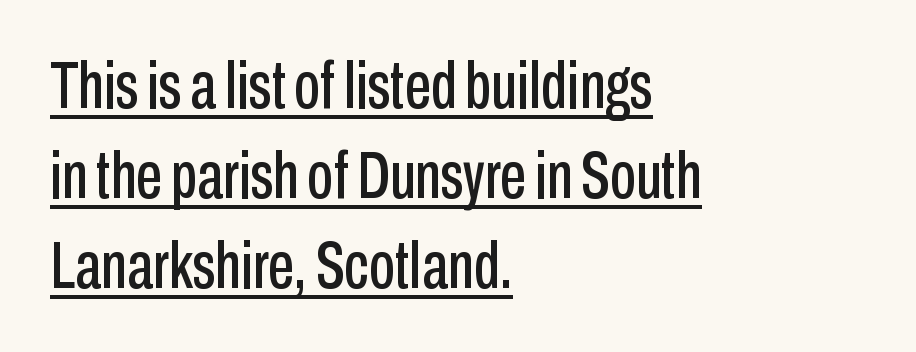
The image shows 66 px condensed sans-serif type, upright; set left-aligned, normal line spacing (1.36x), normal letter spacing, underlined; low stroke contrast and a medium x-height.
